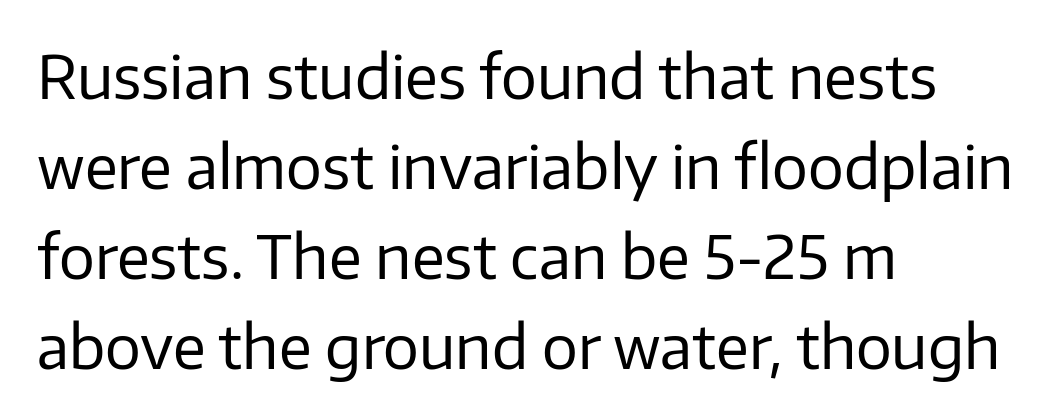
Q: Is the text bold? A: No.
Q: Is the text italic (slanted)? A: No, it is upright.
Q: Is the typeface a serif or a sans-serif typeface? A: Sans-serif.
Q: Is the text underlined? A: No.
Q: How is the paragraph aligned? A: Left-aligned.
Q: Is the spacing between letters normal or unusually wide? A: Normal.
Q: Is the spacing between lines tight, normal or loose? A: Normal.
Q: Width (condensed, normal, or wide)? A: Normal.
Q: Stroke contrast? A: Low.
Q: x-height? A: Medium.
Q: Monospaced? A: No.
